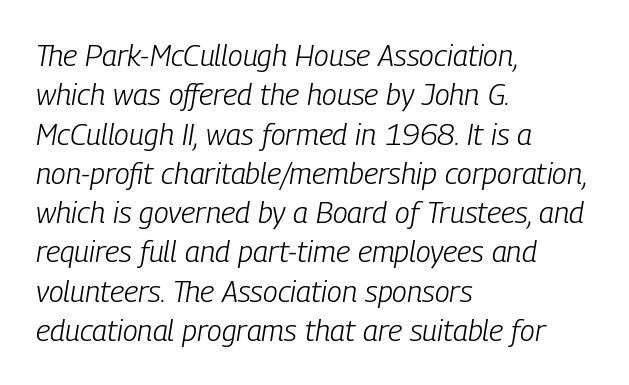
The image shows 30 px light, condensed type, italic (leaning right); set left-aligned, normal line spacing (1.31x), normal letter spacing, not underlined; low stroke contrast and a medium x-height.
